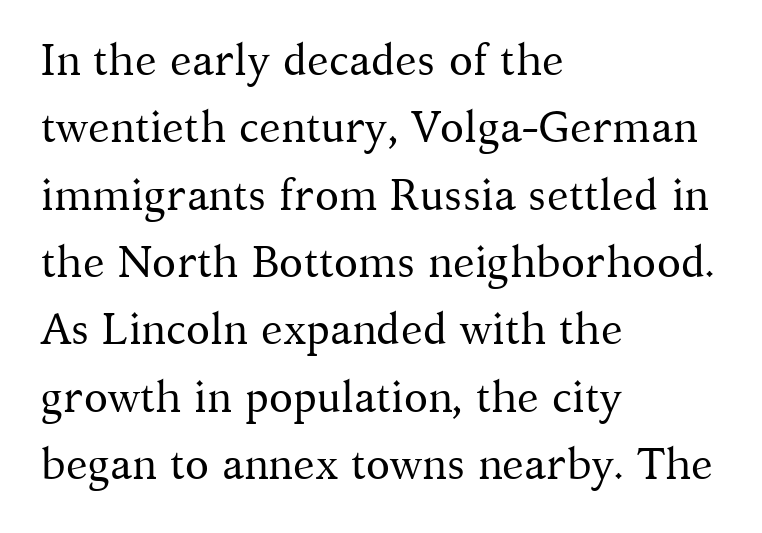
The text block is weighted toward the left margin, trailing off unevenly rightward. Typographically, this falls in the serif category. These lines sit exactly where default settings would place them. Each letter keeps its own natural width here, so spacing adapts to shape. A light-to-regular cut is what we see here. What stands out about the letter spacing? Nothing — it is the standard amount.
